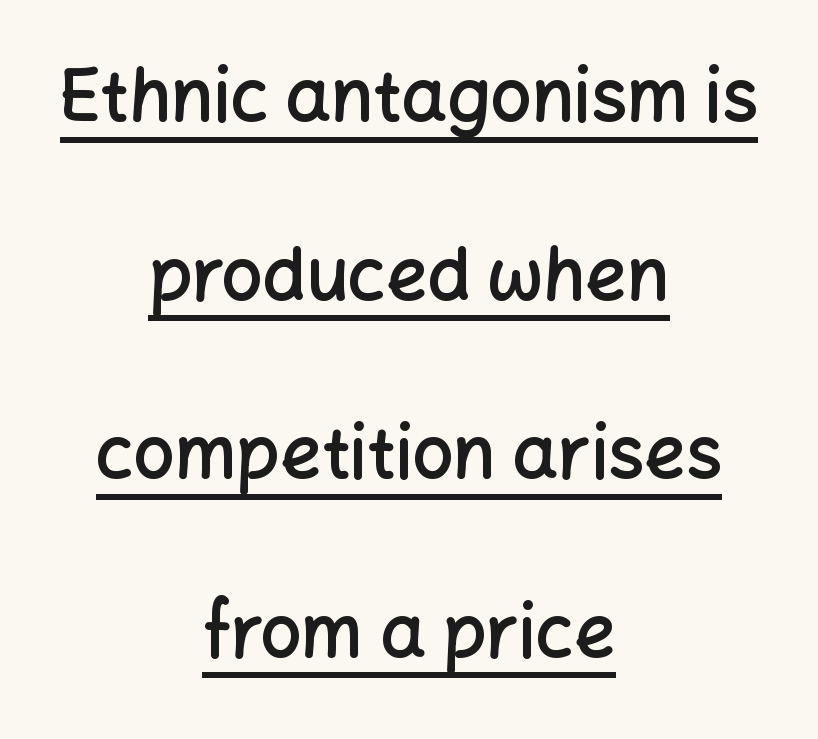
{"serif": "no", "italic": "no", "bold": "semi", "weight": "semibold", "width": "normal", "stroke_contrast": "low", "x_height": "medium", "monospaced": "no", "underline": "yes", "align": "center", "line_spacing": "loose", "line_spacing_ratio": 2.48, "letter_spacing": "normal", "letter_spacing_em": 0.0, "glyph_px": 72}
